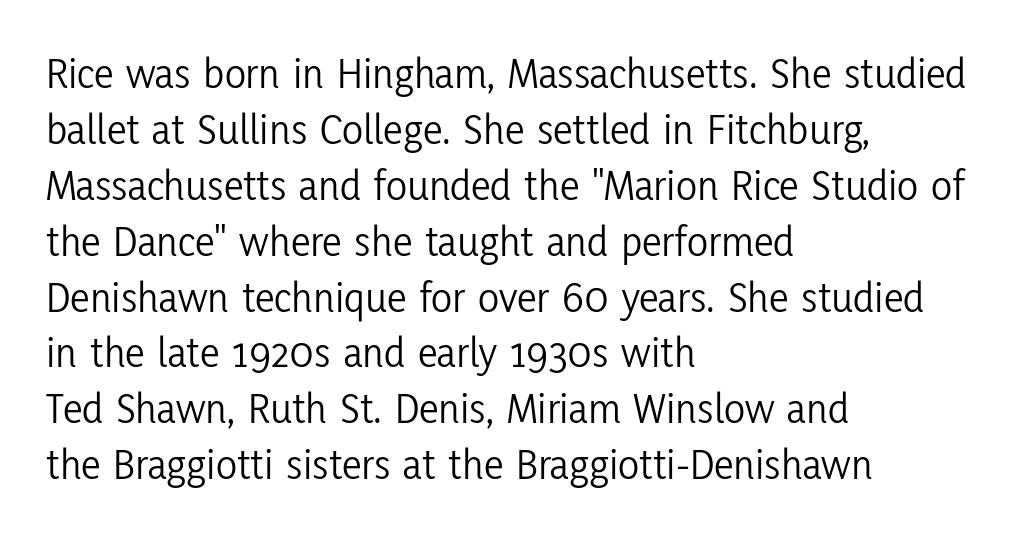
Here the glyphs are tracked normally, forming tight word shapes. The passage shown is not bold in any degree. Every stem runs plumb, perpendicular to the baseline. The space directly below the letters is spotless.
